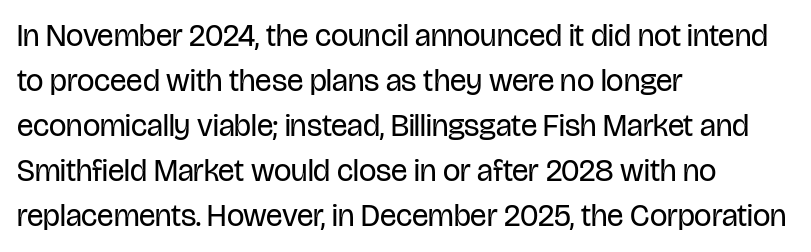
{"serif": "no", "italic": "no", "bold": "no", "weight": "regular", "width": "condensed", "stroke_contrast": "low", "x_height": "large", "monospaced": "no", "underline": "no", "align": "left", "line_spacing": "normal", "line_spacing_ratio": 1.45, "letter_spacing": "normal", "letter_spacing_em": 0.0, "glyph_px": 31}
